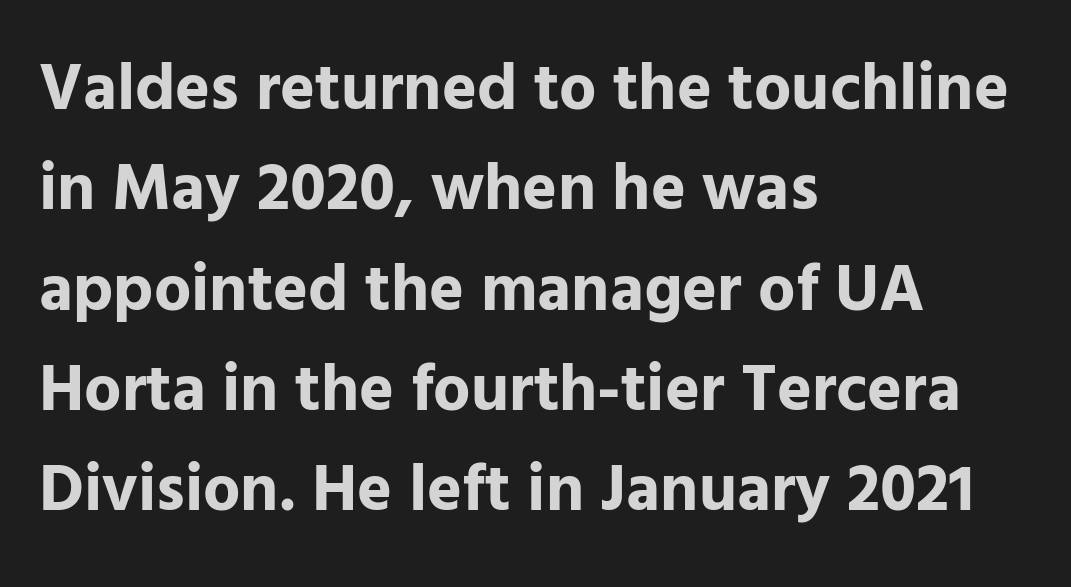
The image shows 66 px bold sans-serif type, upright; set left-aligned, normal line spacing (1.52x), normal letter spacing, not underlined; low stroke contrast and a medium x-height.
